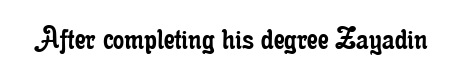
Q: Is the text bold? A: No.
Q: Is the text italic (slanted)? A: No, it is upright.
Q: Is the typeface a serif or a sans-serif typeface? A: Serif.
Q: Is the text underlined? A: No.
Q: Is the spacing between letters normal or unusually wide? A: Normal.
Q: Width (condensed, normal, or wide)? A: Condensed.
Q: Stroke contrast? A: Low.
Q: x-height? A: Small.
Q: Monospaced? A: No.
